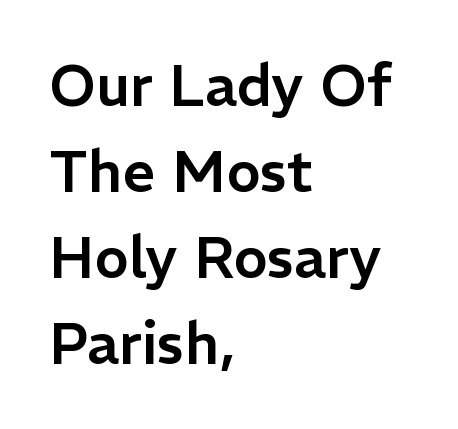
Q: Is the text italic (slanted)? A: No, it is upright.
Q: Is the typeface a serif or a sans-serif typeface? A: Sans-serif.
Q: Is the text underlined? A: No.
Q: How is the paragraph aligned? A: Left-aligned.
Q: Is the spacing between letters normal or unusually wide? A: Normal.
Q: Is the spacing between lines tight, normal or loose? A: Normal.
Q: Width (condensed, normal, or wide)? A: Normal.
Q: Stroke contrast? A: Low.
Q: x-height? A: Medium.
Q: Monospaced? A: No.
